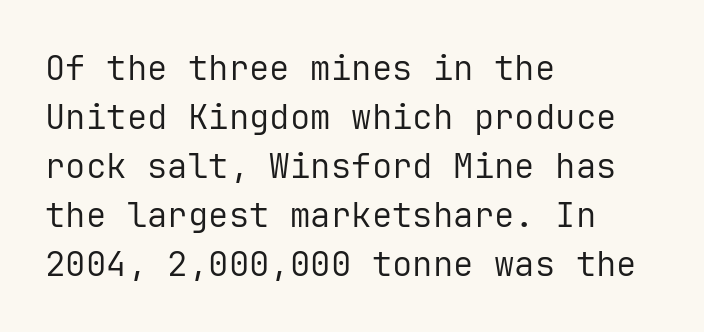
Stems here are at most as thick as an everyday book face. Leading matches the norm, producing a regular column. The strip under each line holds only bare page. Think of a typewriter: that constant character pitch is what you see here. A typesetter would mark this as roman, not italic. Letterform terminals end flat and unadorned throughout the passage.
